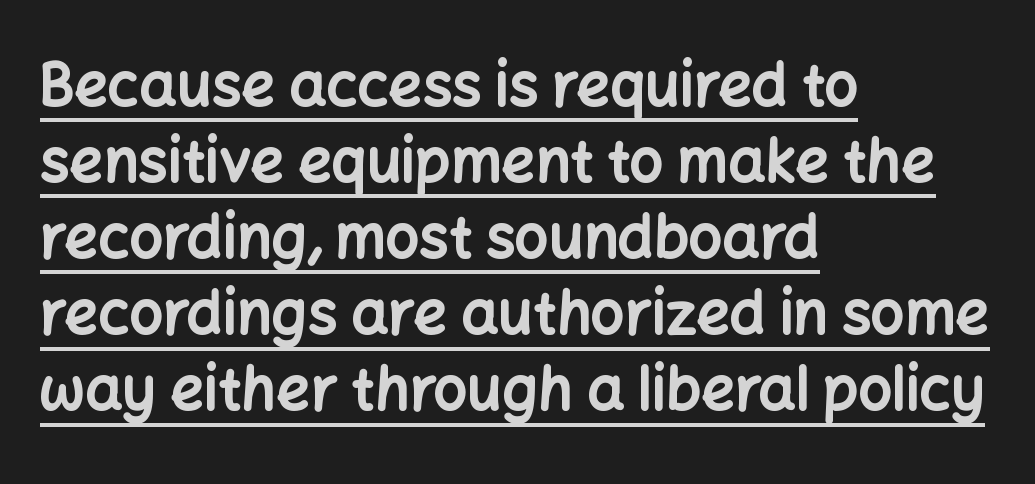
Does extra space separate the letters? No, they use regular spacing. Is this a sans? Yes — the strokes have no serifs. The lettering stays uniformly vertical, giving the passage a roman look. The passage shown stacks its lines at a standard gap. The typesetter has applied underlining to the passage shown. If you drew a ruler down the left edge, every line would touch it.
